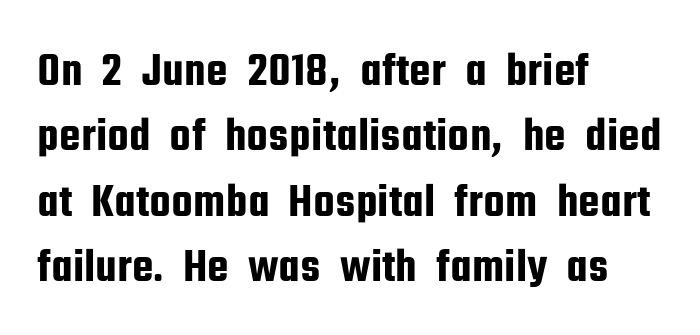
Q: Is the text italic (slanted)? A: No, it is upright.
Q: Is the typeface a serif or a sans-serif typeface? A: Sans-serif.
Q: Is the text underlined? A: No.
Q: How is the paragraph aligned? A: Left-aligned.
Q: Is the spacing between letters normal or unusually wide? A: Normal.
Q: Is the spacing between lines tight, normal or loose? A: Normal.
Q: Width (condensed, normal, or wide)? A: Condensed.
Q: Stroke contrast? A: Low.
Q: x-height? A: Medium.
Q: Monospaced? A: No.
